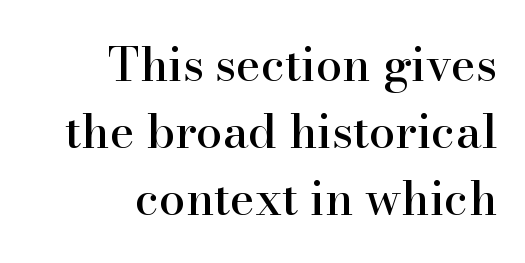
The image shows 47 px serif type, upright; set right-aligned, normal line spacing (1.43x), normal letter spacing, not underlined; high stroke contrast and a small x-height.
